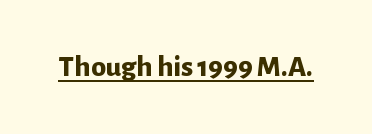
{"serif": "no", "italic": "no", "bold": "yes", "weight": "bold", "width": "normal", "stroke_contrast": "low", "x_height": "medium", "monospaced": "no", "underline": "yes", "letter_spacing": "normal", "letter_spacing_em": 0.0, "glyph_px": 30}
